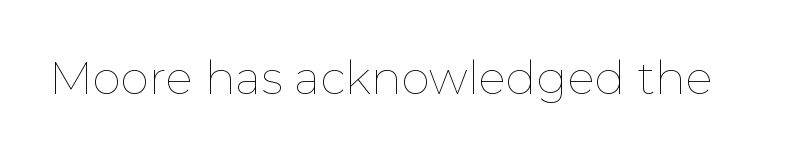
Default kerning and tracking; the words read as compact shapes. Compared with a typical body face, this is equally light or lighter still. Character widths vary here, with narrow letters taking less room than wide ones. Any mark beneath the type? The region is blank.
